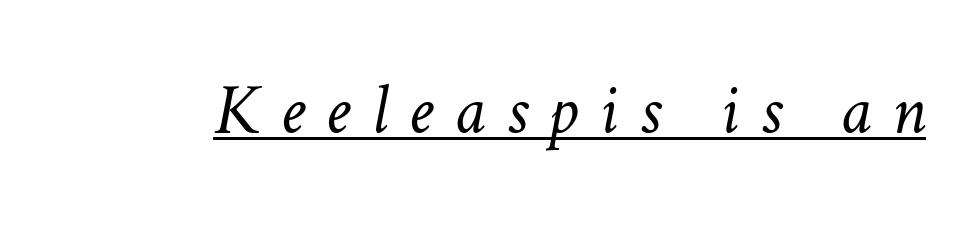
{"bold": "no", "weight": "light", "width": "normal", "stroke_contrast": "low", "x_height": "medium", "monospaced": "no", "underline": "yes", "letter_spacing": "wide", "letter_spacing_em": 0.28, "glyph_px": 72}
